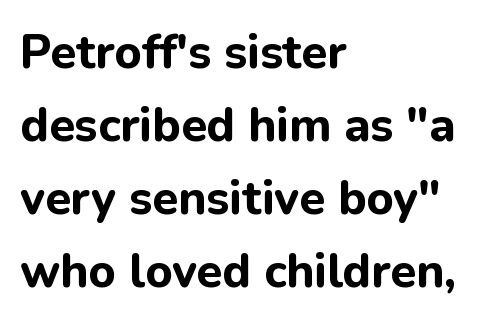
Q: Is the text bold? A: Yes.
Q: Is the text italic (slanted)? A: No, it is upright.
Q: Is the typeface a serif or a sans-serif typeface? A: Sans-serif.
Q: Is the text underlined? A: No.
Q: How is the paragraph aligned? A: Left-aligned.
Q: Is the spacing between letters normal or unusually wide? A: Normal.
Q: Is the spacing between lines tight, normal or loose? A: Normal.
Q: Width (condensed, normal, or wide)? A: Normal.
Q: Stroke contrast? A: Low.
Q: x-height? A: Medium.
Q: Monospaced? A: No.
